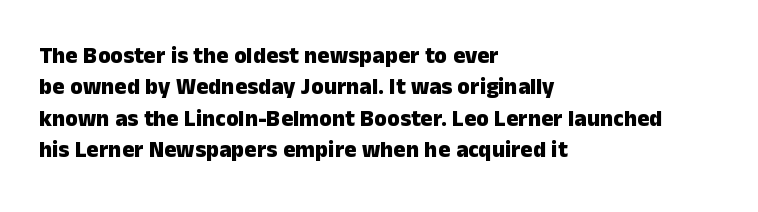
{"italic": "no", "bold": "yes", "underline": "no", "align": "left", "line_spacing": "normal", "line_spacing_ratio": 1.36, "letter_spacing": "normal", "letter_spacing_em": 0.0, "glyph_px": 23}
